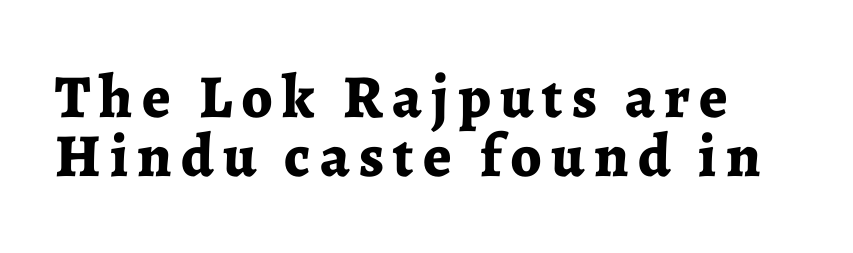
Is this a fixed-width face? No — the glyphs have proportional, varying widths. Clear beneath every line of the passage. One glance says dense: line gaps are narrower than usual. Set as a true bold cut, around the 700 mark. Every character sits straight up, as roman type does. Examine the stroke ends and you'll spot serifs.
